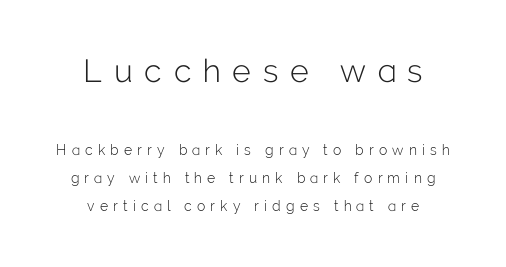
Q: Is the text bold? A: No.
Q: Is the text italic (slanted)? A: No, it is upright.
Q: Is the typeface a serif or a sans-serif typeface? A: Sans-serif.
Q: Is the text underlined? A: No.
Q: How is the paragraph aligned? A: Centered.
Q: Is the spacing between letters normal or unusually wide? A: Unusually wide.
Q: Is the spacing between lines tight, normal or loose? A: Loose.
Q: Which block of text is set in a larger size, the first (top) or the second (bottom)? A: The first (top) one.
Q: Width (condensed, normal, or wide)? A: Normal.
Q: Stroke contrast? A: Low.
Q: x-height? A: Medium.
Q: Monospaced? A: No.
